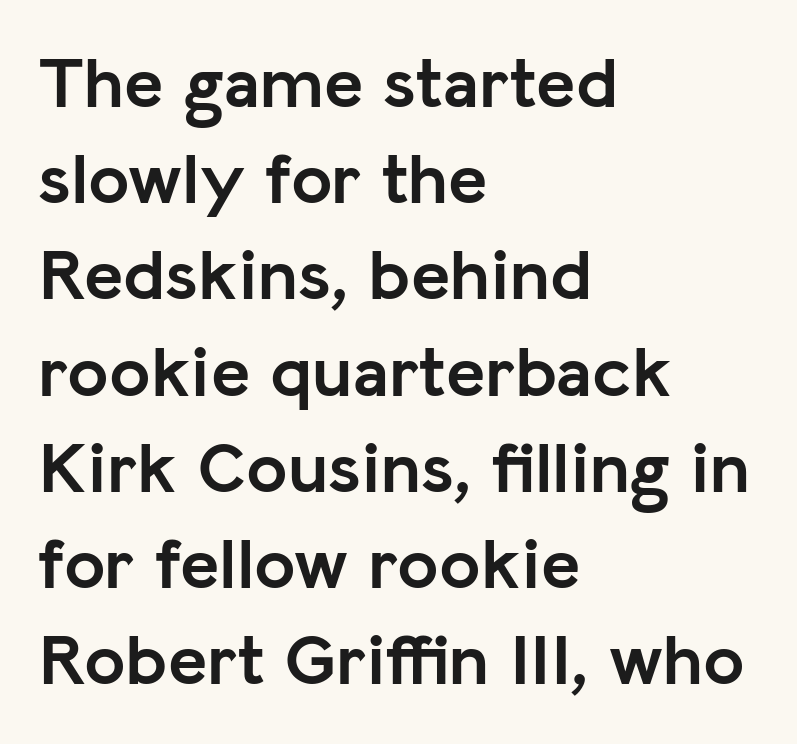
The tracking reads as untouched default to a designer's eye. Spacing verdict: proportional, widths tailored to each character. These words are printed bold, with thick strokes throughout. Honestly, there is no underline to notice here at all. Layout note: lines flush left. A normal amount of white space separates one row of letters from the next.
